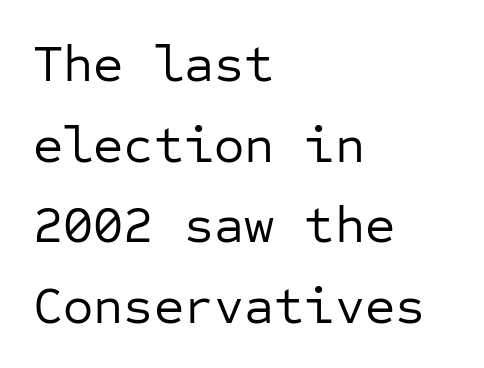
A typesetter would call this monospace, since all characters share one set width. The paragraph has a hard left edge and a soft right edge. The cut favours lightness, reaching ordinary text weight at its darkest. Typographically, this falls in the sans-serif category. Here the glyphs are tracked normally, forming tight word shapes.
